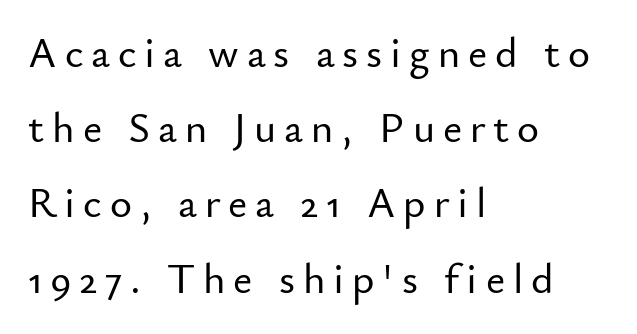
{"serif": "no", "italic": "no", "width": "normal", "stroke_contrast": "low", "x_height": "small", "monospaced": "no", "underline": "no", "align": "left", "line_spacing_ratio": 1.79, "glyph_px": 42}
